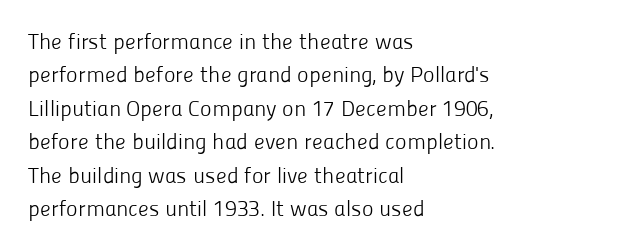
The image shows 22 px text type, upright; set left-aligned, normal line spacing (1.52x), normal letter spacing, not underlined.
